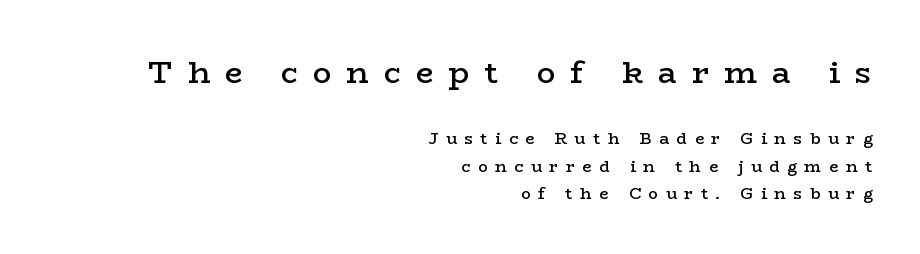
Style check: upright. The space between consecutive lines is moderate. Bare-footed words on every line. The tracking reads as deliberately expanded to a designer's eye. Do the characters align in a grid? No, the font is proportional. Each glyph is drawn with semibold strokes, heavier than normal yet not fully bold.
